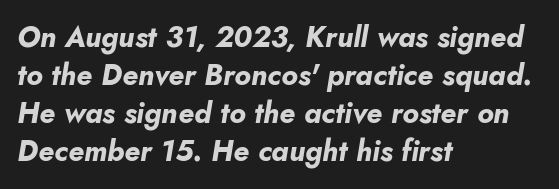
What stands out about the letter spacing? Nothing — it is the standard amount. Quick note: italic. Line spacing here is normal. The face used here has the dense, thick strokes of a bold. A bare baseline throughout the passage.
